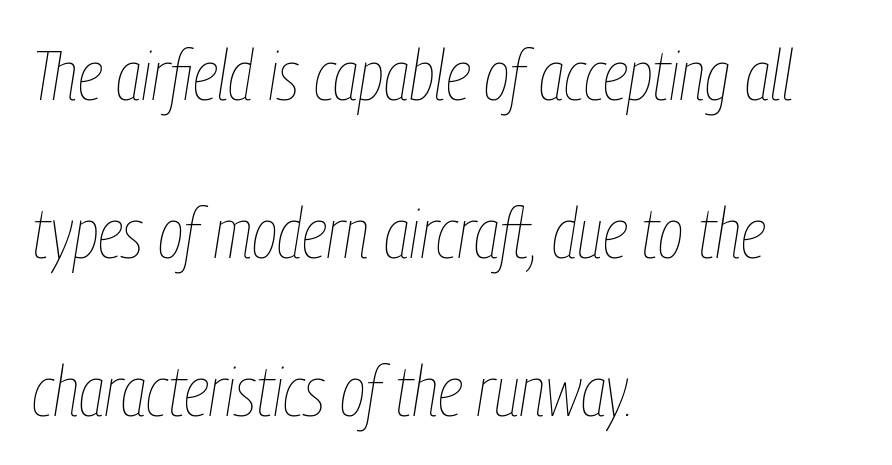
The rendering uses natural spacing where letterforms have individual widths. Leftover space on each line is placed entirely after the last word. Nothing unusual about the tracking: characters are spaced as the font intends. Notice the wide empty band between every row — that's loose leading. Plain, unruled lines of type.
